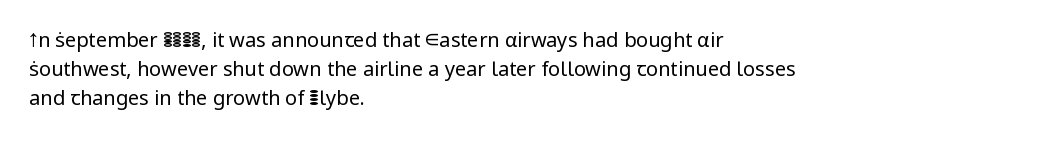
Q: Is the text bold? A: No.
Q: Is the text italic (slanted)? A: No, it is upright.
Q: Is the text underlined? A: No.
Q: How is the paragraph aligned? A: Left-aligned.
Q: Is the spacing between letters normal or unusually wide? A: Normal.
Q: Is the spacing between lines tight, normal or loose? A: Normal.
